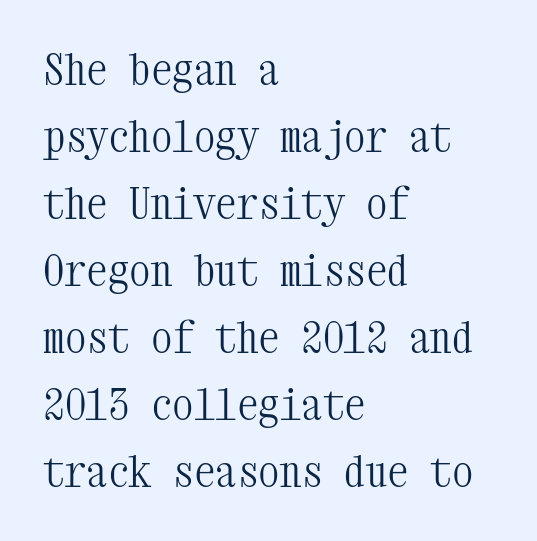
The image shows 43 px light, condensed serif type, upright, monospaced; set left-aligned, normal line spacing (1.56x), normal letter spacing, not underlined; medium stroke contrast and a medium x-height.
